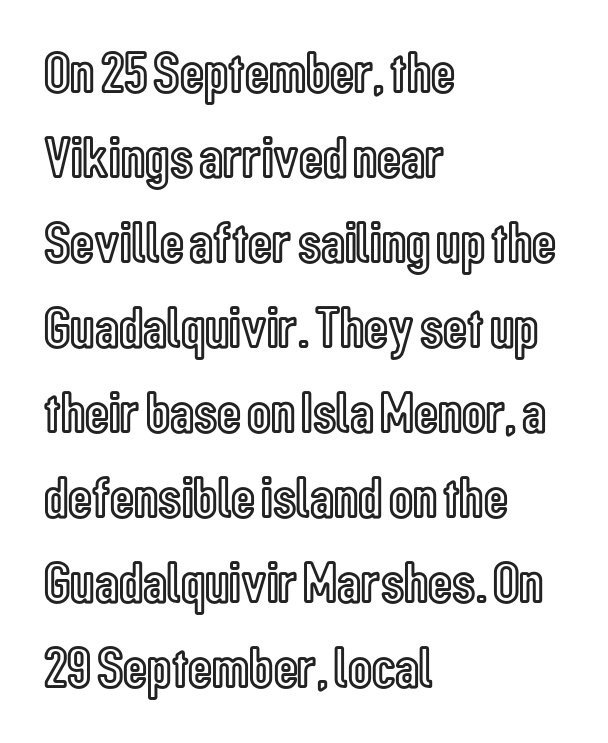
{"italic": "no", "width": "condensed", "x_height": "medium", "monospaced": "no", "underline": "no", "align": "left", "line_spacing": "normal", "line_spacing_ratio": 1.44, "letter_spacing": "normal", "letter_spacing_em": 0.0, "glyph_px": 59}
